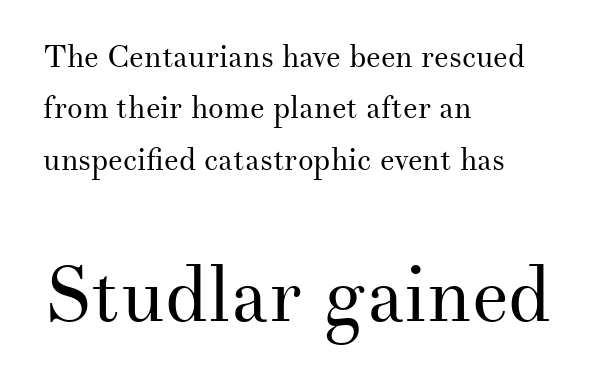
The image shows 78 px regular-weight serif type, upright; set left-aligned, normal line spacing (1.66x), normal letter spacing, not underlined; the second (bottom) block is 2.52x larger; medium stroke contrast and a small x-height.
